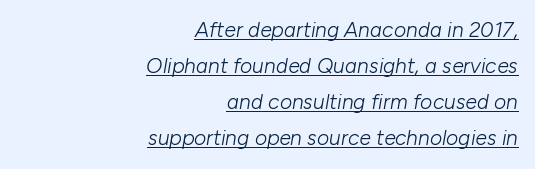
These characters rest on top of a visible drawn line. Each stroke keeps to a modest, everyday thickness or less. These lines stack with their right ends in a neat column. This rendering leaves character spacing at its baseline value. In terms of posture, this sample is oblique.
